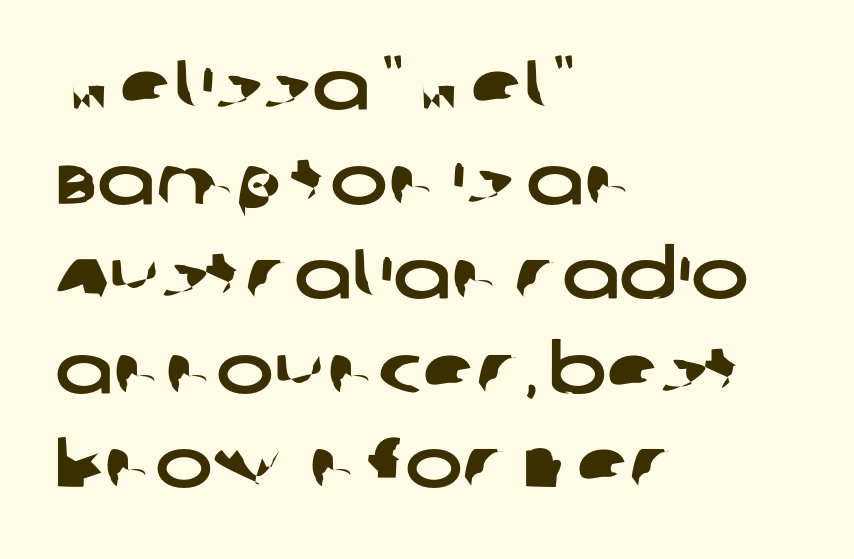
Q: Is the typeface a serif or a sans-serif typeface? A: Sans-serif.
Q: Is the text underlined? A: No.
Q: How is the paragraph aligned? A: Left-aligned.
Q: Is the spacing between letters normal or unusually wide? A: Normal.
Q: Is the spacing between lines tight, normal or loose? A: Normal.
Q: Width (condensed, normal, or wide)? A: Wide.
Q: Stroke contrast? A: Low.
Q: x-height? A: Large.
Q: Monospaced? A: No.
